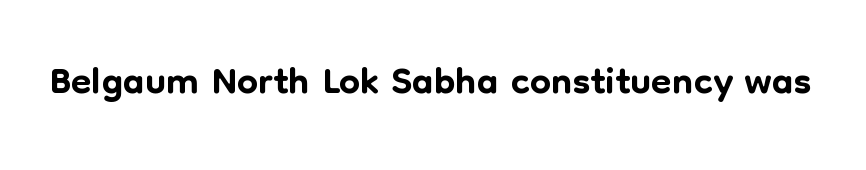
{"serif": "no", "italic": "no", "width": "normal", "stroke_contrast": "low", "x_height": "medium", "monospaced": "no", "underline": "no", "letter_spacing": "normal", "letter_spacing_em": 0.0, "glyph_px": 59}
